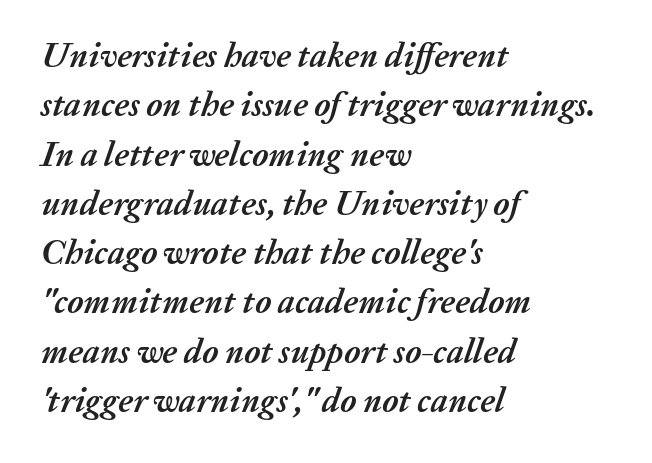
The image shows 34 px semibold type, italic (leaning right); set left-aligned, normal line spacing (1.45x), normal letter spacing, not underlined; medium stroke contrast and a medium x-height.
